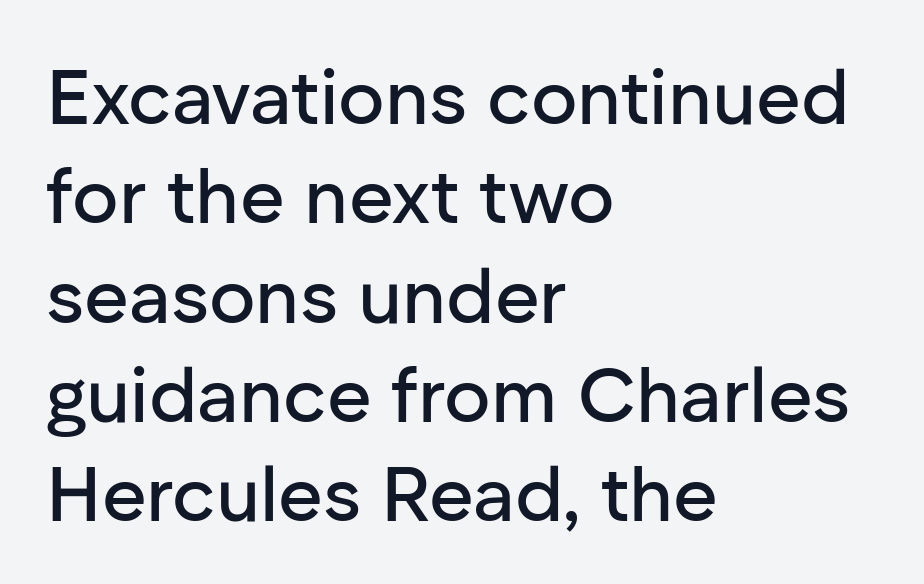
The image shows 77 px sans-serif type, upright; set left-aligned, normal line spacing (1.29x), normal letter spacing, not underlined; low stroke contrast and a medium x-height.
